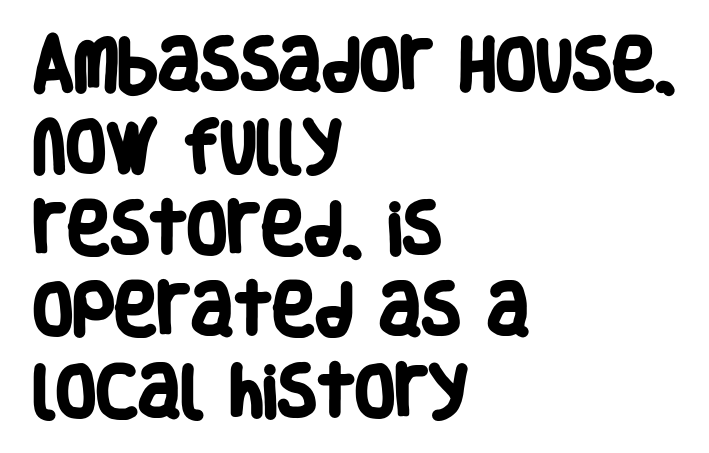
The image shows 58 px heavy, condensed sans-serif type; set left-aligned, normal line spacing (1.41x), normal letter spacing, not underlined; low stroke contrast and a large x-height.
